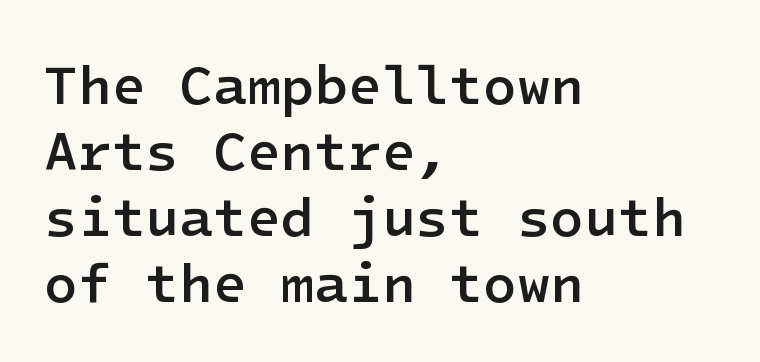
The image shows 55 px semibold sans-serif type, upright; set left-aligned, line spacing 1.2x, normal letter spacing, not underlined; low stroke contrast and a medium x-height.
